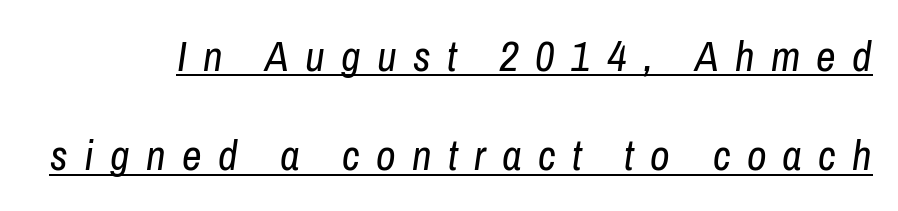
These glyphs show unthickened strokes, regular width or finer. The axis of the letterforms is tilted away from vertical. Does the leading feel generous? Absolutely, it's lavish. These lines have a slow, spaced-out rhythm from letter to letter.
